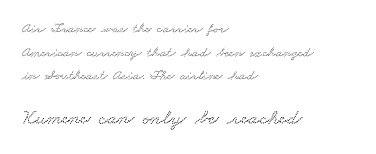
{"underline": "no", "align": "left", "line_spacing": "normal", "line_spacing_ratio": 1.68, "letter_spacing": "normal", "letter_spacing_em": 0.0, "larger_block": "second", "size_ratio": 1.5, "glyph_px": 21}
